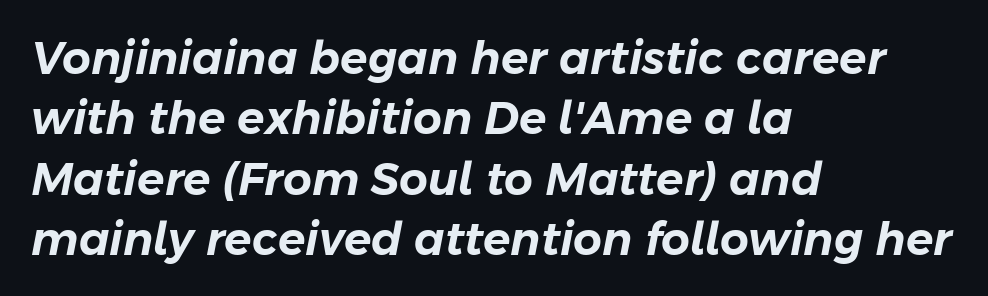
Q: Is the text italic (slanted)? A: Yes, it leans right by about 11 degrees.
Q: Is the text underlined? A: No.
Q: How is the paragraph aligned? A: Left-aligned.
Q: Is the spacing between letters normal or unusually wide? A: Normal.
Q: Is the spacing between lines tight, normal or loose? A: Normal.
Q: Width (condensed, normal, or wide)? A: Normal.
Q: Stroke contrast? A: Low.
Q: x-height? A: Medium.
Q: Monospaced? A: No.
